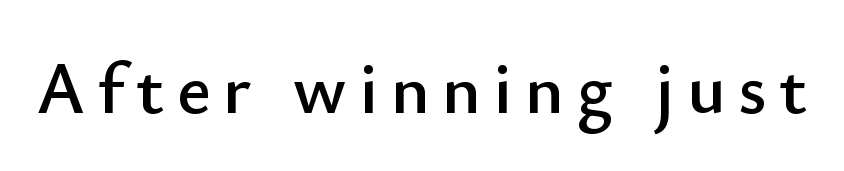
{"serif": "no", "italic": "no", "width": "normal", "stroke_contrast": "low", "x_height": "small", "monospaced": "no", "underline": "no", "glyph_px": 73}
